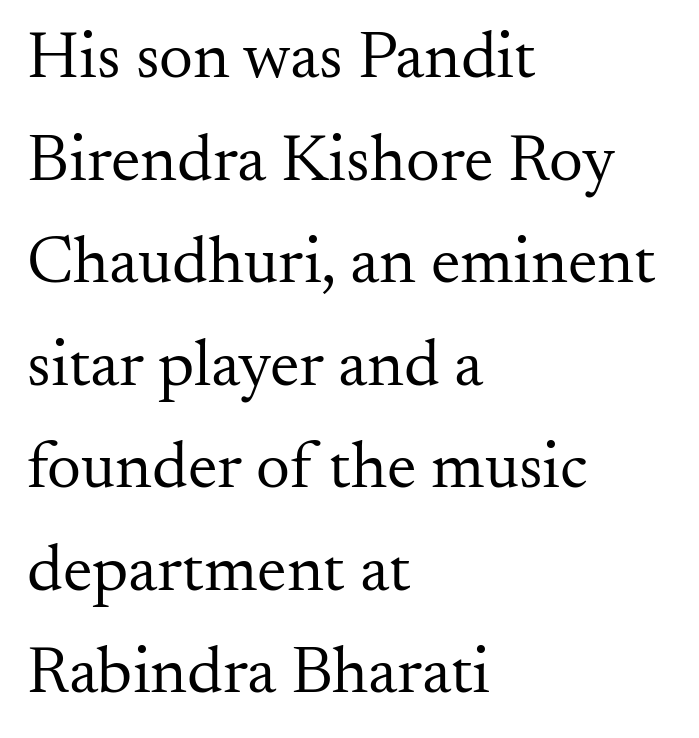
The image shows 67 px regular-weight serif type, upright; set left-aligned, normal line spacing (1.53x), normal letter spacing, not underlined; medium stroke contrast and a small x-height.
